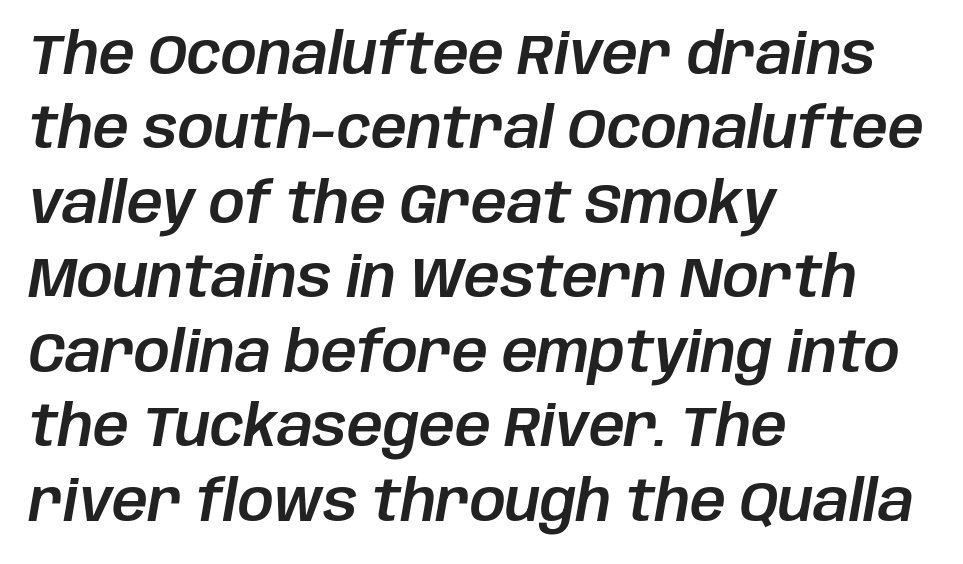
Q: Is the text italic (slanted)? A: Yes, it leans right by about 10 degrees.
Q: Is the text underlined? A: No.
Q: How is the paragraph aligned? A: Left-aligned.
Q: Is the spacing between letters normal or unusually wide? A: Normal.
Q: Is the spacing between lines tight, normal or loose? A: Normal.
Q: Width (condensed, normal, or wide)? A: Normal.
Q: Stroke contrast? A: Low.
Q: x-height? A: Large.
Q: Monospaced? A: No.
